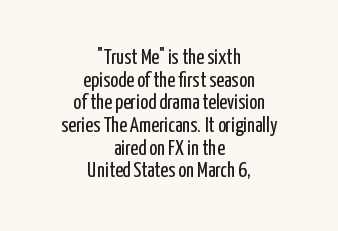
The image shows 21 px text type, upright; set centered, tight line spacing (1.08x), normal letter spacing, not underlined.
